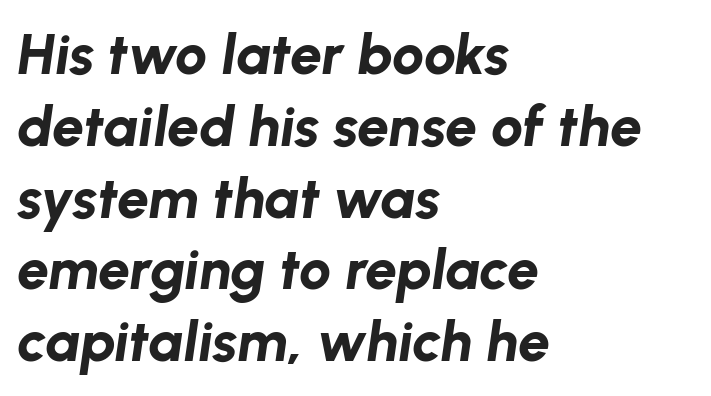
Q: Is the text bold? A: Yes.
Q: Is the text italic (slanted)? A: Yes, it leans right by about 8 degrees.
Q: Is the text underlined? A: No.
Q: How is the paragraph aligned? A: Left-aligned.
Q: Is the spacing between letters normal or unusually wide? A: Normal.
Q: Is the spacing between lines tight, normal or loose? A: Normal.
Q: Width (condensed, normal, or wide)? A: Normal.
Q: Stroke contrast? A: Low.
Q: x-height? A: Medium.
Q: Monospaced? A: No.
